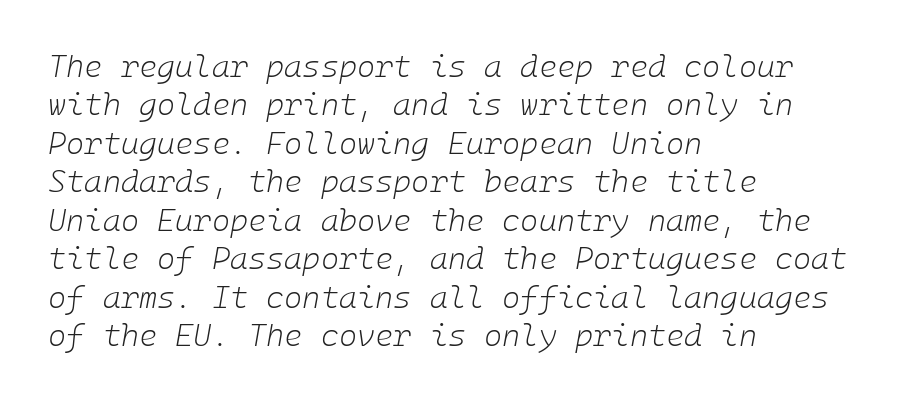
{"italic": "yes", "lean": "right", "slant_degrees": 10, "bold": "no", "weight": "light", "width": "normal", "stroke_contrast": "low", "x_height": "medium", "underline": "no", "align": "left", "line_spacing_ratio": 1.24, "letter_spacing": "normal", "letter_spacing_em": 0.0, "glyph_px": 31}
